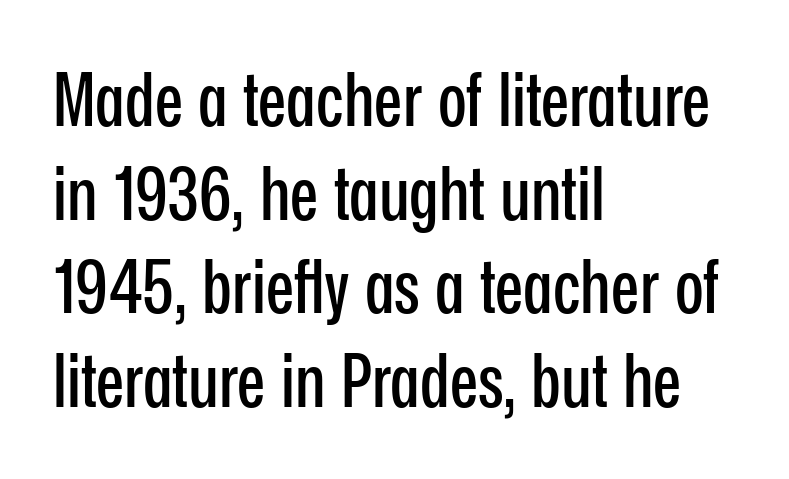
{"serif": "no", "italic": "no", "width": "condensed", "stroke_contrast": "low", "x_height": "medium", "monospaced": "no", "underline": "no", "align": "left", "line_spacing": "normal", "line_spacing_ratio": 1.25, "letter_spacing": "normal", "letter_spacing_em": 0.0, "glyph_px": 75}
